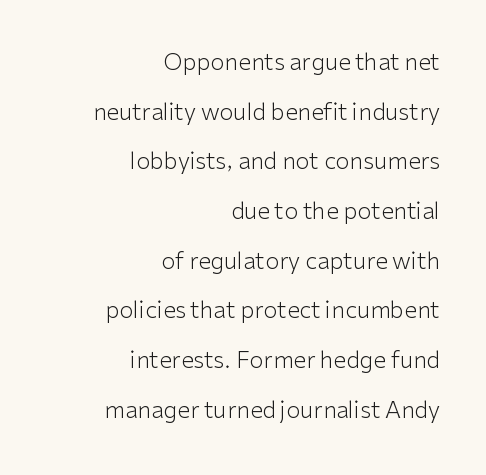
The image shows 23 px text type, upright; set right-aligned, loose line spacing (2.16x), normal letter spacing, not underlined.
